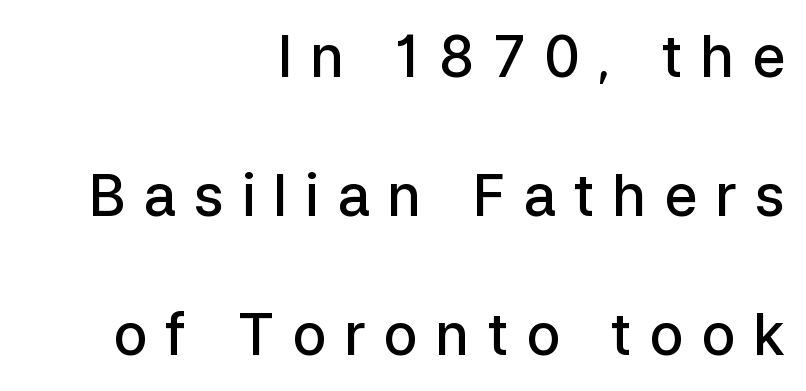
Descenders hang freely into open space. Right-aligned paragraph, ragged on the left. Glyph-to-glyph distance is far greater than everyday printed text. Interline gaps are noticeably wide in this sample.
